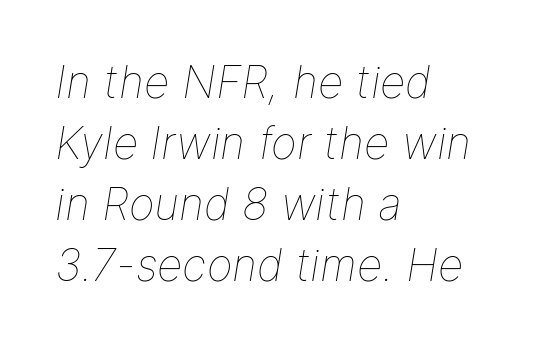
The image shows 44 px thin type, italic (leaning right); set left-aligned, normal line spacing (1.39x), normal letter spacing, not underlined; low stroke contrast and a medium x-height.
